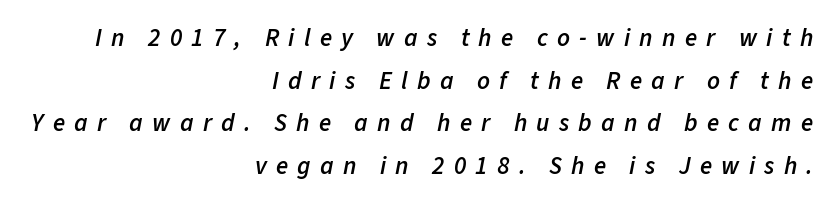
Q: Is the text bold? A: Semi-bold.
Q: Is the text italic (slanted)? A: Yes, it leans right by about 11 degrees.
Q: Is the text underlined? A: No.
Q: How is the paragraph aligned? A: Right-aligned.
Q: Is the spacing between letters normal or unusually wide? A: Unusually wide.
